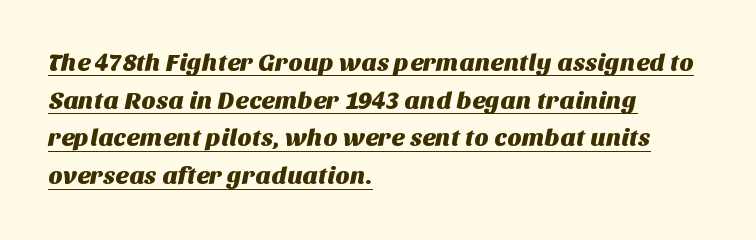
{"underline": "yes", "align": "left", "line_spacing": "normal", "line_spacing_ratio": 1.51, "letter_spacing": "normal", "letter_spacing_em": 0.0, "glyph_px": 25}
